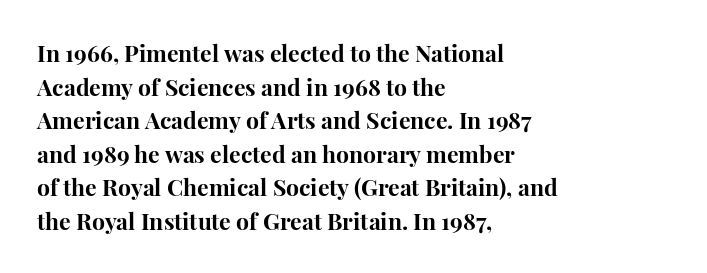
Q: Is the text bold? A: Yes.
Q: Is the text italic (slanted)? A: No, it is upright.
Q: Is the text underlined? A: No.
Q: How is the paragraph aligned? A: Left-aligned.
Q: Is the spacing between letters normal or unusually wide? A: Normal.
Q: Is the spacing between lines tight, normal or loose? A: Normal.
